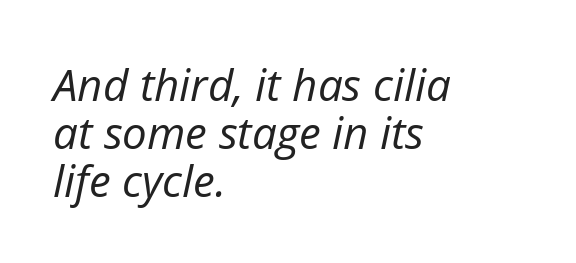
Q: Is the text bold? A: No.
Q: Is the text italic (slanted)? A: Yes, it leans right by about 12 degrees.
Q: Is the text underlined? A: No.
Q: How is the paragraph aligned? A: Left-aligned.
Q: Is the spacing between letters normal or unusually wide? A: Normal.
Q: Is the spacing between lines tight, normal or loose? A: Tight.
Q: Width (condensed, normal, or wide)? A: Normal.
Q: Stroke contrast? A: Low.
Q: x-height? A: Medium.
Q: Monospaced? A: No.
